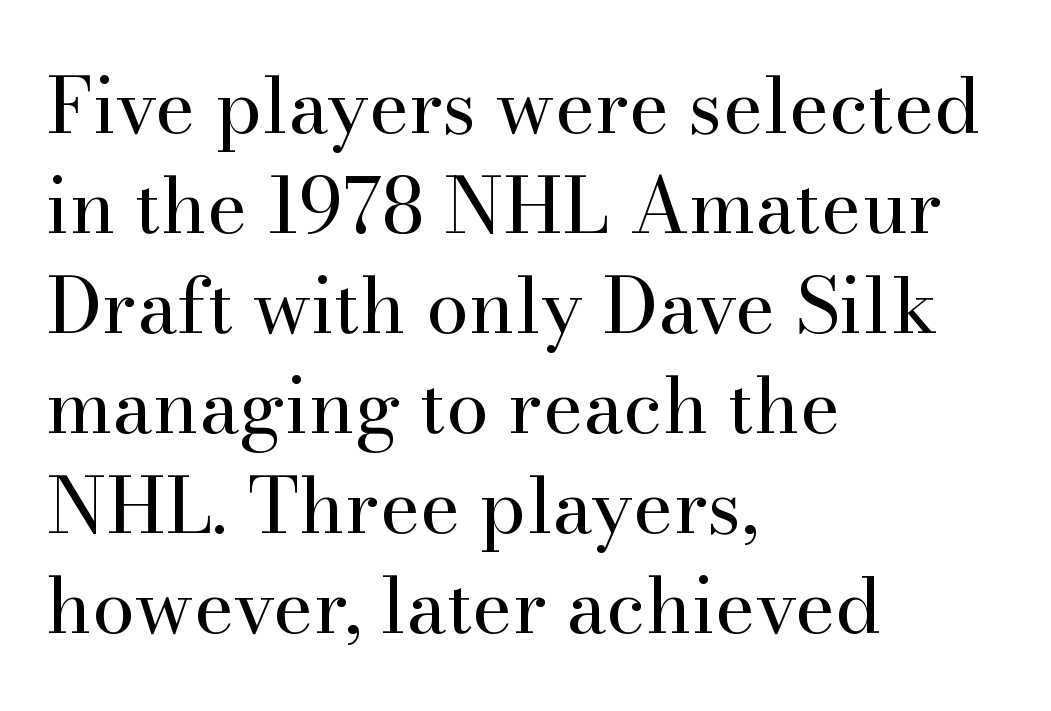
{"serif": "yes", "italic": "no", "bold": "no", "weight": "regular", "width": "normal", "stroke_contrast": "high", "x_height": "small", "monospaced": "no", "underline": "no", "align": "left", "line_spacing": "normal", "line_spacing_ratio": 1.3, "letter_spacing": "normal", "letter_spacing_em": 0.0, "glyph_px": 77}
